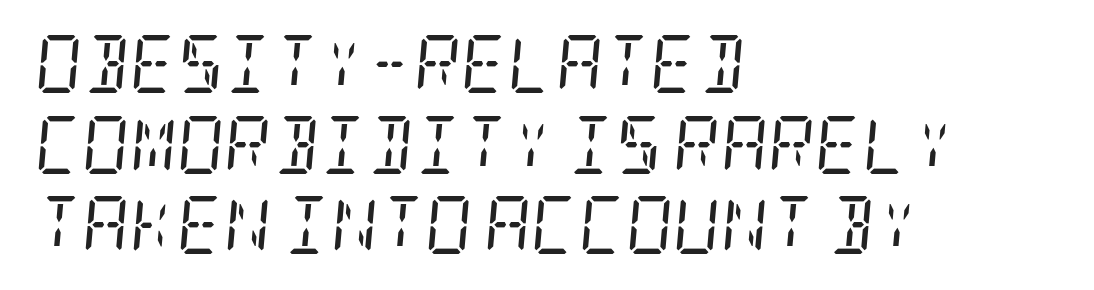
{"serif": "yes", "italic": "yes", "lean": "right", "slant_degrees": 5, "bold": "no", "weight": "regular", "width": "condensed", "stroke_contrast": "low", "x_height": "large", "underline": "no", "align": "left", "line_spacing": "normal", "line_spacing_ratio": 1.39, "letter_spacing": "normal", "letter_spacing_em": 0.0, "glyph_px": 58}
